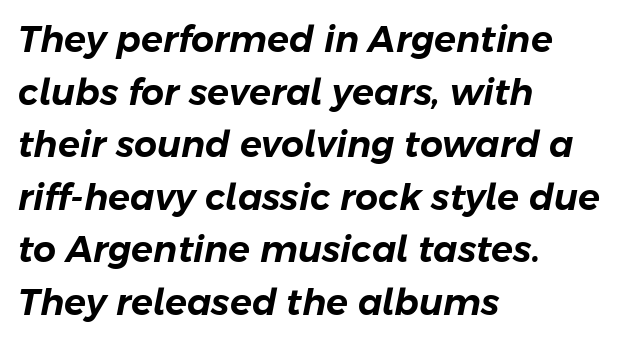
The space between consecutive lines is moderate. What stands out about the letter spacing? Nothing — it is the standard amount. A typesetter would call this proportional, since set widths differ per character. Tall strokes in this sample are angled rather than plumb. The space directly below the letters is spotless.
